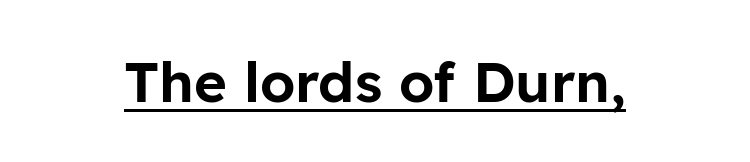
Q: Is the text italic (slanted)? A: No, it is upright.
Q: Is the typeface a serif or a sans-serif typeface? A: Sans-serif.
Q: Is the text underlined? A: Yes.
Q: Is the spacing between letters normal or unusually wide? A: Normal.
Q: Width (condensed, normal, or wide)? A: Normal.
Q: Stroke contrast? A: Low.
Q: x-height? A: Medium.
Q: Monospaced? A: No.
